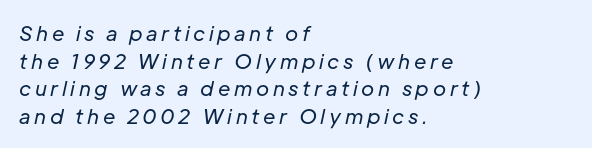
{"italic": "yes", "lean": "right", "slant_degrees": 12, "bold": "no", "underline": "no", "align": "left", "line_spacing": "normal", "line_spacing_ratio": 1.38, "glyph_px": 20}
